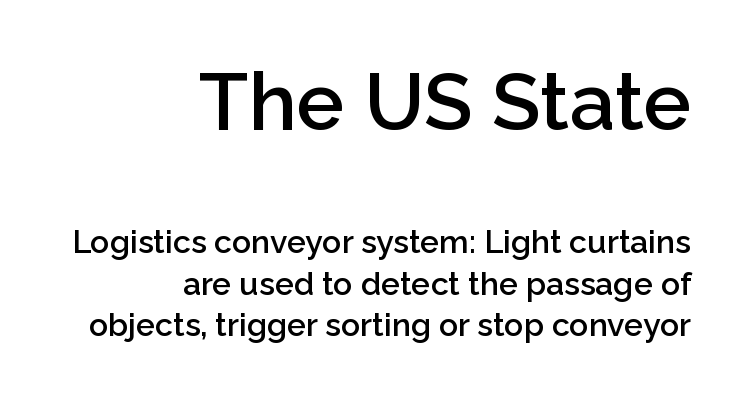
The image shows 80 px semibold sans-serif type, upright; set right-aligned, normal line spacing (1.3x), normal letter spacing, not underlined; the first (top) block is 2.5x larger; low stroke contrast and a medium x-height.
